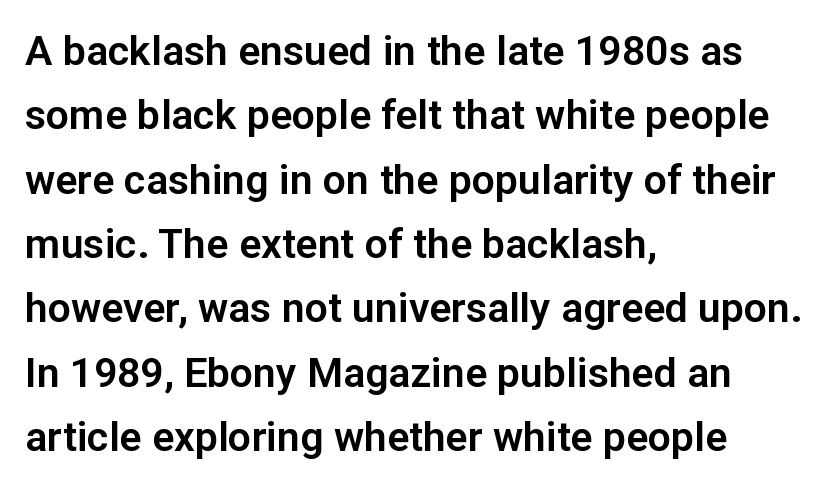
Q: Is the text italic (slanted)? A: No, it is upright.
Q: Is the typeface a serif or a sans-serif typeface? A: Sans-serif.
Q: Is the text underlined? A: No.
Q: How is the paragraph aligned? A: Left-aligned.
Q: Is the spacing between letters normal or unusually wide? A: Normal.
Q: Is the spacing between lines tight, normal or loose? A: Normal.
Q: Width (condensed, normal, or wide)? A: Normal.
Q: Stroke contrast? A: Low.
Q: x-height? A: Medium.
Q: Monospaced? A: No.
